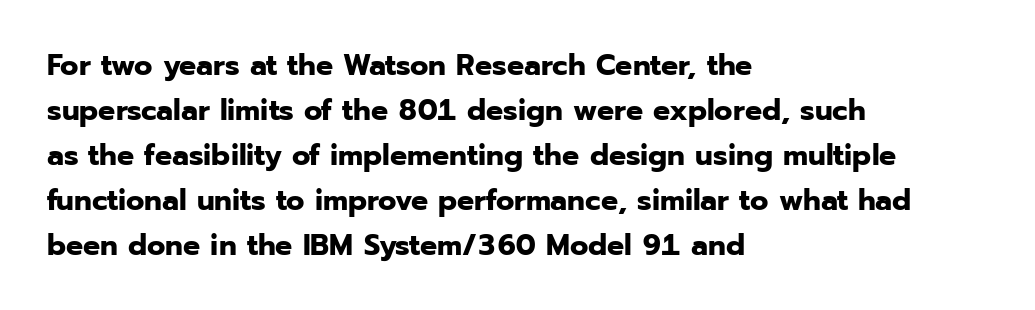
Q: Is the text bold? A: Yes.
Q: Is the text italic (slanted)? A: No, it is upright.
Q: Is the typeface a serif or a sans-serif typeface? A: Sans-serif.
Q: Is the text underlined? A: No.
Q: How is the paragraph aligned? A: Left-aligned.
Q: Is the spacing between letters normal or unusually wide? A: Normal.
Q: Is the spacing between lines tight, normal or loose? A: Normal.
Q: Width (condensed, normal, or wide)? A: Normal.
Q: Stroke contrast? A: Low.
Q: x-height? A: Medium.
Q: Monospaced? A: No.
